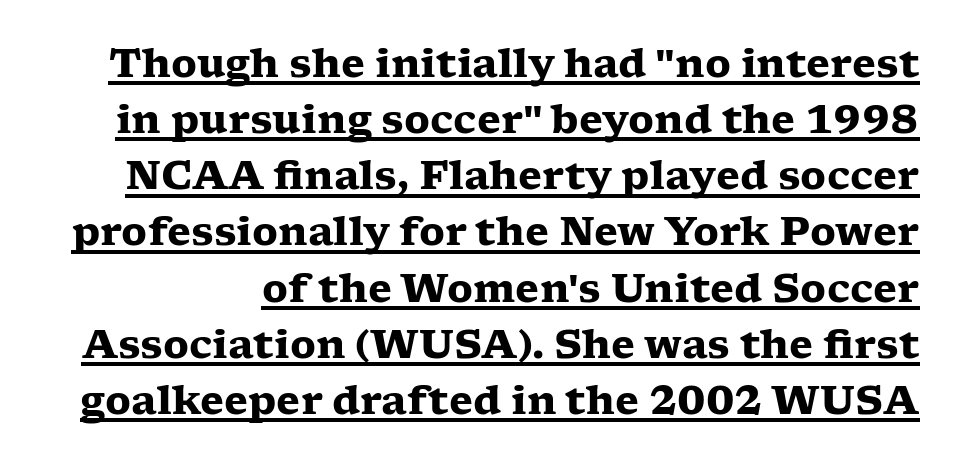
This sample keeps an unexceptional amount of space between lines. Compared with typical body copy, the letter spacing here is the same. No italicization has been applied; the sample stays upright. I'd describe the lettering as bold — thick and assertive.
